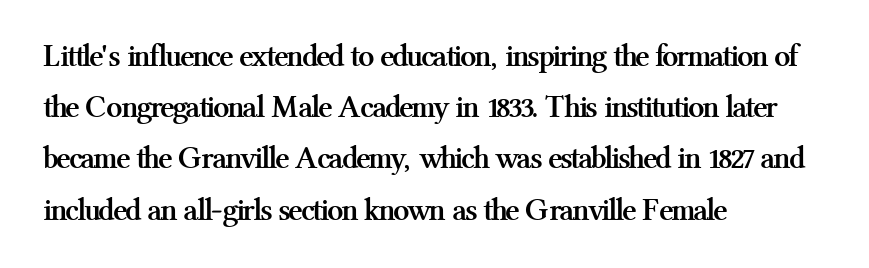
Q: Is the text bold? A: Yes.
Q: Is the text italic (slanted)? A: No, it is upright.
Q: Is the typeface a serif or a sans-serif typeface? A: Serif.
Q: Is the text underlined? A: No.
Q: How is the paragraph aligned? A: Left-aligned.
Q: Is the spacing between letters normal or unusually wide? A: Normal.
Q: Is the spacing between lines tight, normal or loose? A: Normal.
Q: Width (condensed, normal, or wide)? A: Normal.
Q: Stroke contrast? A: Medium.
Q: x-height? A: Medium.
Q: Monospaced? A: No.
